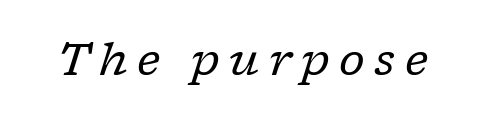
In terms of letterspacing, this is a distinctly airy, spread setting. Serifs: yes, visible at the terminals of the letterforms. These lines are rendered in a variable-pitch font. The string is rendered with underlining switched off. The whole block is typeset with a tilt.
